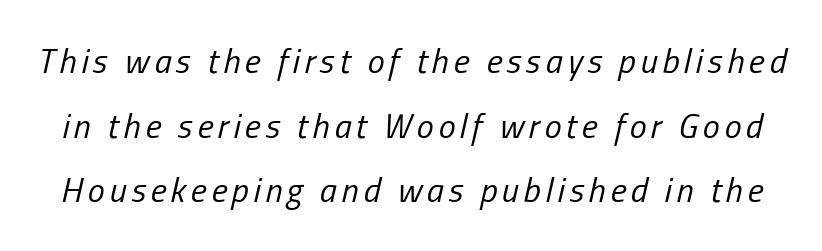
The image shows 34 px regular-weight, condensed type, italic (leaning right); set loose line spacing (1.9x), not underlined; low stroke contrast and a medium x-height.
